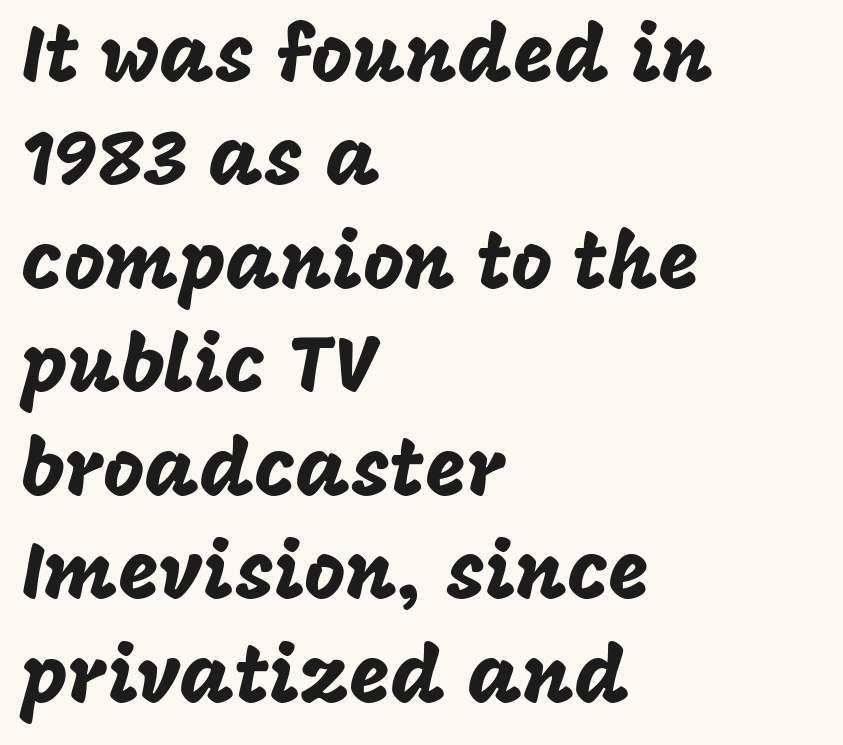
Q: Is the text italic (slanted)? A: Yes.
Q: Is the typeface a serif or a sans-serif typeface? A: Sans-serif.
Q: Is the text underlined? A: No.
Q: How is the paragraph aligned? A: Left-aligned.
Q: Is the spacing between letters normal or unusually wide? A: Normal.
Q: Is the spacing between lines tight, normal or loose? A: Normal.
Q: Width (condensed, normal, or wide)? A: Normal.
Q: Stroke contrast? A: Low.
Q: x-height? A: Large.
Q: Monospaced? A: No.
